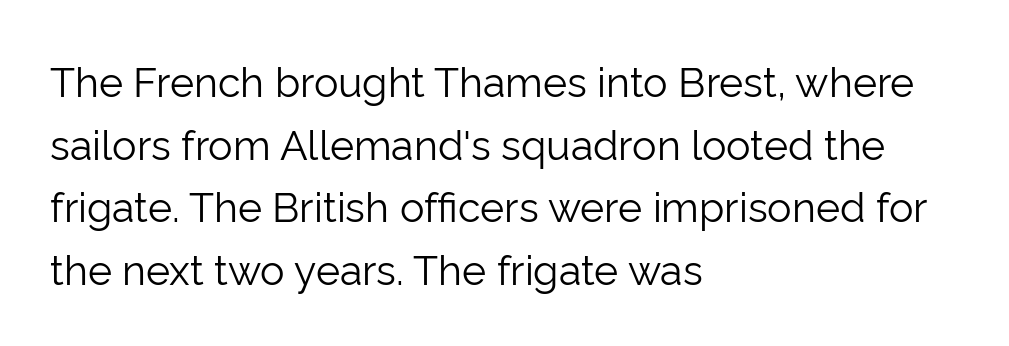
The image shows 41 px light sans-serif type, upright; set left-aligned, normal line spacing (1.53x), normal letter spacing, not underlined; low stroke contrast and a medium x-height.
